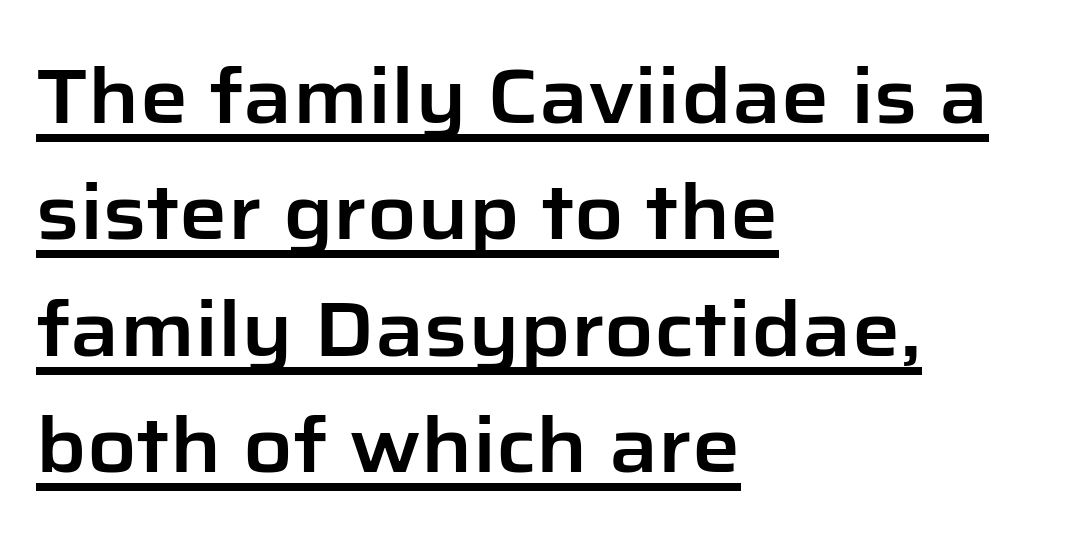
Q: Is the text italic (slanted)? A: No, it is upright.
Q: Is the typeface a serif or a sans-serif typeface? A: Sans-serif.
Q: Is the text underlined? A: Yes.
Q: How is the paragraph aligned? A: Left-aligned.
Q: Is the spacing between letters normal or unusually wide? A: Normal.
Q: Is the spacing between lines tight, normal or loose? A: Normal.
Q: Width (condensed, normal, or wide)? A: Normal.
Q: Stroke contrast? A: Low.
Q: x-height? A: Medium.
Q: Monospaced? A: No.
